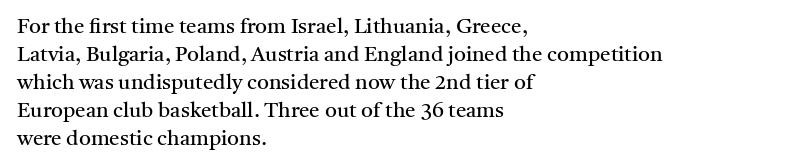
{"italic": "no", "bold": "no", "underline": "no", "align": "left", "line_spacing": "normal", "line_spacing_ratio": 1.33, "letter_spacing": "normal", "letter_spacing_em": 0.0, "glyph_px": 21}
